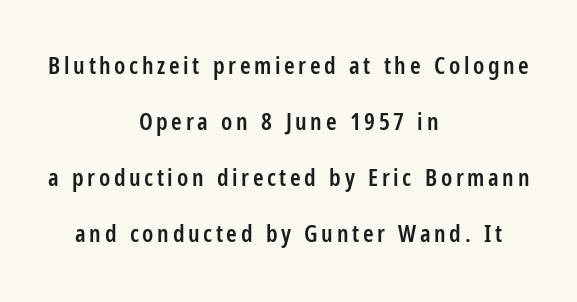
The text block is weighted toward neither margin, spreading evenly from the middle. Leading is clearly above the norm, producing a sparse column. The type sits square on the baseline with zero lean. The space directly below the letters is spotless. Each glyph is drawn with semibold strokes, heavier than normal yet not fully bold.
